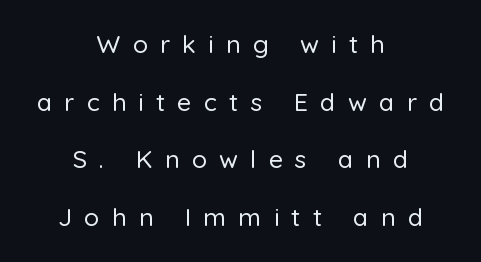
Letters rest on an invisible, unmarked baseline. Neither beginnings nor endings align; midpoints do. A great deal of white space separates one row of letters from the next. The horizontal fit of the characters is loose and conspicuously gappy. Is there any slant? The stems are plumb.
